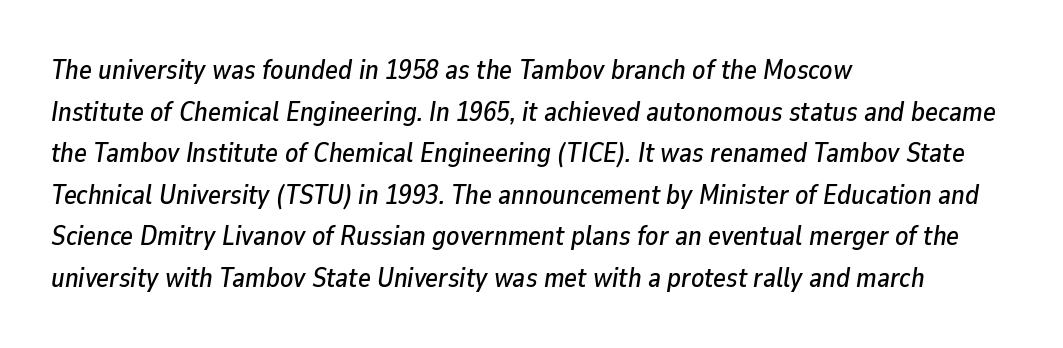
The passage shown leans; its letterforms are oblique. You could call the tracking neutral — neither tight nor loose. Descender tails drop into unmarked territory. These lines sit exactly where default settings would place them.
